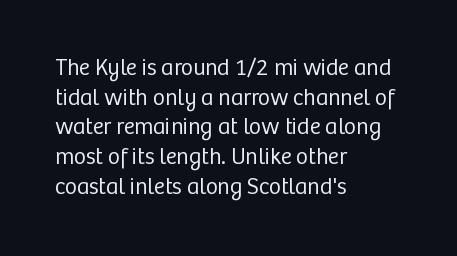
The lines sit at an ordinary, default distance from one another. The rag falls on the right side of this text block. The characters are drawn with everyday or finer stroke widths. Descender tails drop into unmarked territory.
